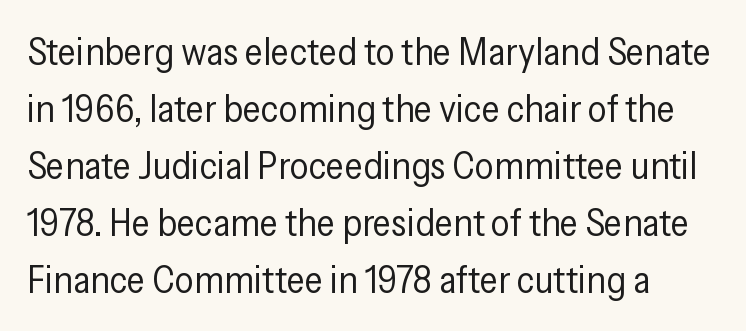
Q: Is the text bold? A: No.
Q: Is the text italic (slanted)? A: No, it is upright.
Q: Is the typeface a serif or a sans-serif typeface? A: Sans-serif.
Q: Is the text underlined? A: No.
Q: Is the spacing between letters normal or unusually wide? A: Normal.
Q: Is the spacing between lines tight, normal or loose? A: Normal.
Q: Width (condensed, normal, or wide)? A: Condensed.
Q: Stroke contrast? A: Low.
Q: x-height? A: Medium.
Q: Monospaced? A: No.
